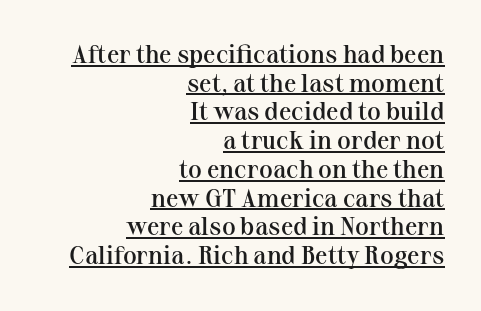
Each glyph is drawn with semibold strokes, heavier than normal yet not fully bold. Each line ends at the same right margin while the left side varies. Caption: lettering with a line underneath. Between one letter and the next there's only the usual sliver of space. You could barely slide anything between these rows. Do the letters lean? They stand straight.
